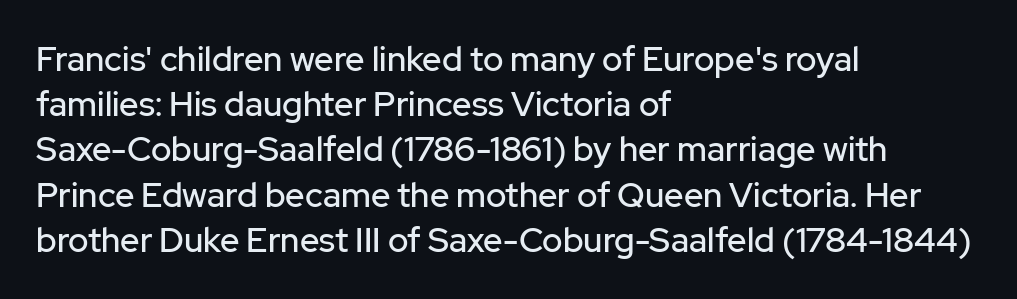
{"serif": "no", "italic": "no", "width": "normal", "stroke_contrast": "low", "x_height": "medium", "monospaced": "no", "underline": "no", "align": "left", "line_spacing": "normal", "line_spacing_ratio": 1.33, "letter_spacing": "normal", "letter_spacing_em": 0.0, "glyph_px": 34}
